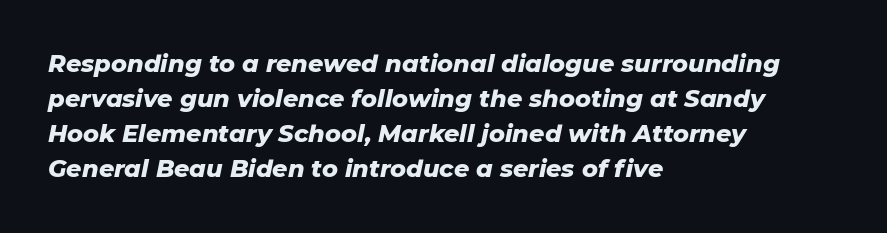
This is heavy type, rendered in bold. Nothing unusual about the tracking: characters are spaced as the font intends. Just letters on the line, the space beneath them empty. Rows of type keep a routine distance in the vertical direction. The setting favours the left margin, as ordinary paragraphs usually do. The typography opts for an oblique posture over an upright one.
